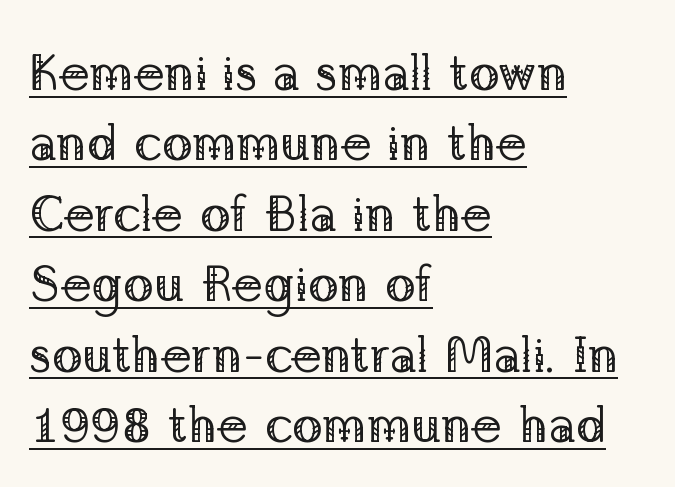
{"serif": "yes", "italic": "no", "bold": "no", "weight": "regular", "width": "normal", "stroke_contrast": "low", "x_height": "medium", "monospaced": "no", "underline": "yes", "align": "left", "line_spacing": "normal", "line_spacing_ratio": 1.38, "letter_spacing": "normal", "letter_spacing_em": 0.0, "glyph_px": 51}
